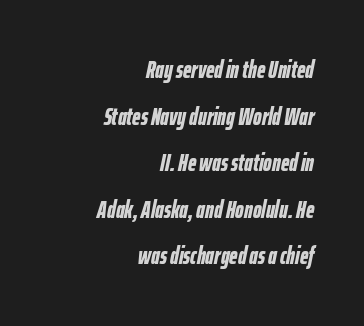
Q: Is the text bold? A: Yes.
Q: Is the text italic (slanted)? A: Yes, it leans right by about 12 degrees.
Q: Is the text underlined? A: No.
Q: How is the paragraph aligned? A: Right-aligned.
Q: Is the spacing between letters normal or unusually wide? A: Normal.
Q: Is the spacing between lines tight, normal or loose? A: Loose.
